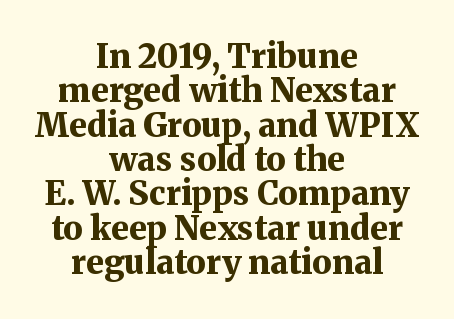
The image shows 33 px bold serif type, upright; set centered, tight line spacing (1.04x), normal letter spacing, not underlined; medium stroke contrast and a medium x-height.
